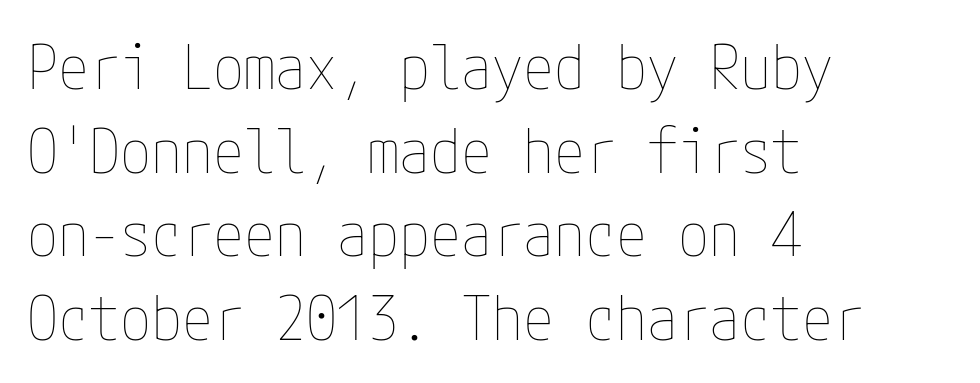
Q: Is the text bold? A: No.
Q: Is the text italic (slanted)? A: No, it is upright.
Q: Is the text underlined? A: No.
Q: How is the paragraph aligned? A: Left-aligned.
Q: Is the spacing between letters normal or unusually wide? A: Normal.
Q: Is the spacing between lines tight, normal or loose? A: Normal.
Q: Width (condensed, normal, or wide)? A: Condensed.
Q: Stroke contrast? A: Low.
Q: x-height? A: Medium.
